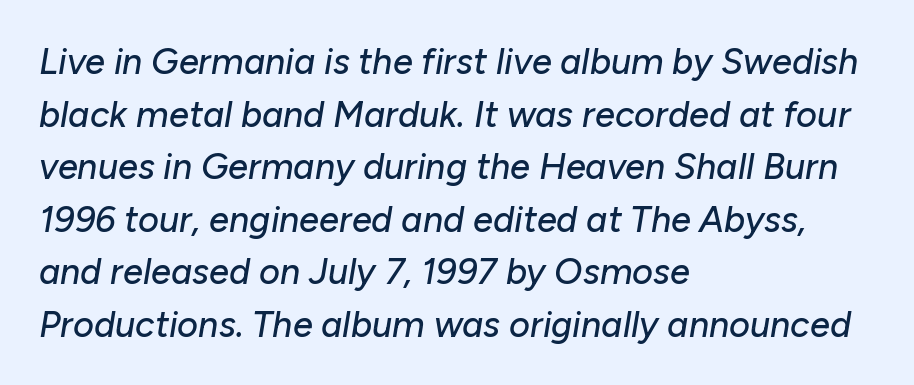
The image shows 36 px text type, italic (leaning right); set left-aligned, normal line spacing (1.46x), normal letter spacing, not underlined; low stroke contrast and a medium x-height.
